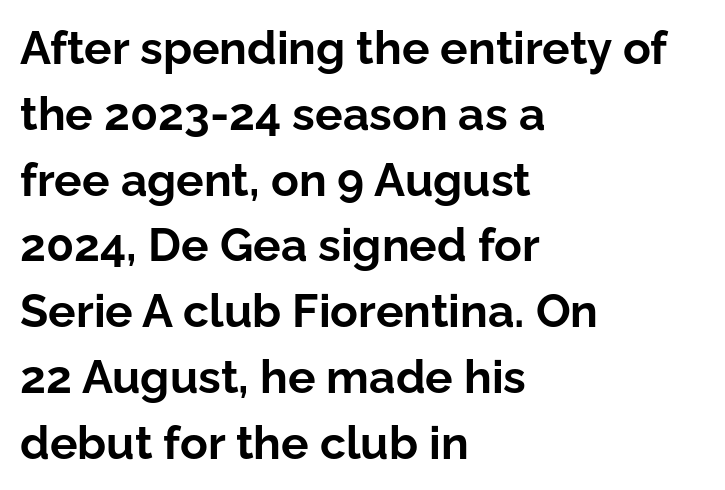
Q: Is the text bold? A: Yes.
Q: Is the text italic (slanted)? A: No, it is upright.
Q: Is the typeface a serif or a sans-serif typeface? A: Sans-serif.
Q: Is the text underlined? A: No.
Q: How is the paragraph aligned? A: Left-aligned.
Q: Is the spacing between letters normal or unusually wide? A: Normal.
Q: Is the spacing between lines tight, normal or loose? A: Normal.
Q: Width (condensed, normal, or wide)? A: Normal.
Q: Stroke contrast? A: Low.
Q: x-height? A: Medium.
Q: Monospaced? A: No.
